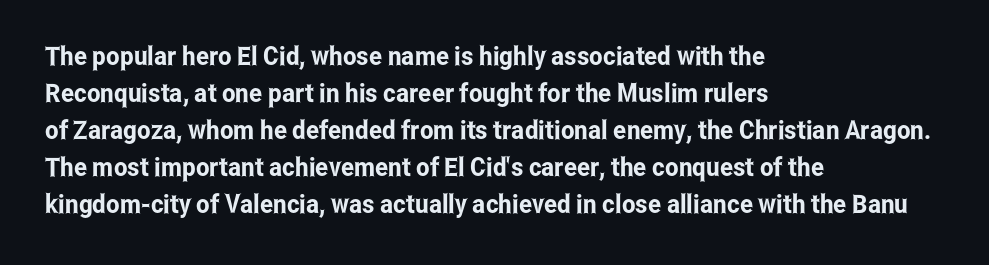
Inter-character spacing is left at the font's built-in metrics. Bare-footed words on every line. Every stem runs plumb, perpendicular to the baseline. Line spacing here is normal. Every row of glyphs begins at an identical x-position on the left.
